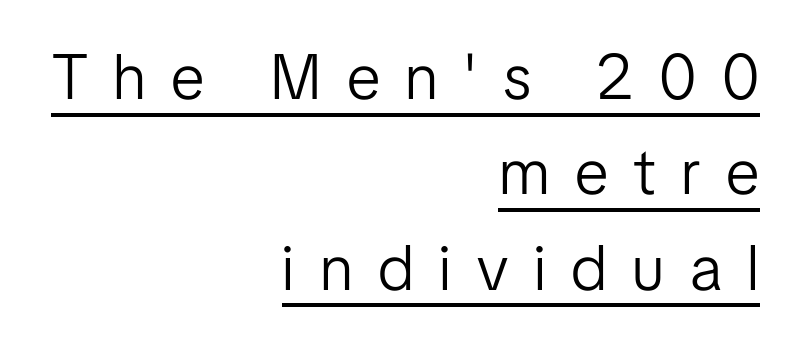
{"serif": "no", "italic": "no", "bold": "no", "weight": "light", "width": "condensed", "stroke_contrast": "low", "x_height": "medium", "monospaced": "no", "underline": "yes", "align": "right", "line_spacing": "normal", "line_spacing_ratio": 1.49, "letter_spacing": "wide", "letter_spacing_em": 0.4, "glyph_px": 64}
